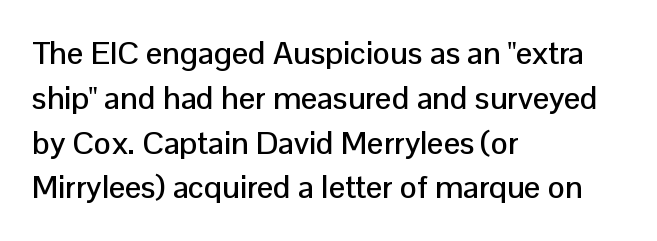
{"serif": "no", "italic": "no", "width": "normal", "stroke_contrast": "low", "x_height": "medium", "monospaced": "no", "underline": "no", "align": "left", "line_spacing": "normal", "line_spacing_ratio": 1.4, "letter_spacing": "normal", "letter_spacing_em": 0.0, "glyph_px": 32}
